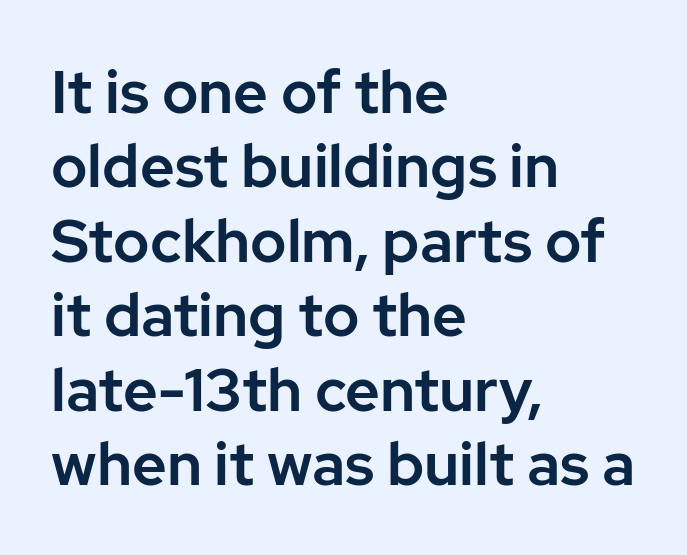
Q: Is the text italic (slanted)? A: No, it is upright.
Q: Is the typeface a serif or a sans-serif typeface? A: Sans-serif.
Q: Is the text underlined? A: No.
Q: How is the paragraph aligned? A: Left-aligned.
Q: Is the spacing between letters normal or unusually wide? A: Normal.
Q: Width (condensed, normal, or wide)? A: Normal.
Q: Stroke contrast? A: Low.
Q: x-height? A: Medium.
Q: Monospaced? A: No.
